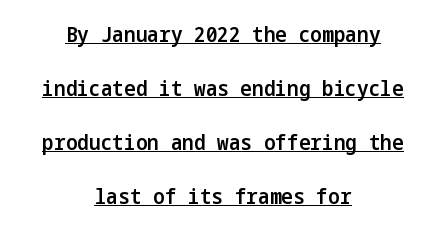
{"italic": "no", "bold": "semi", "underline": "yes", "align": "center", "line_spacing": "loose", "line_spacing_ratio": 2.45, "letter_spacing": "normal", "letter_spacing_em": 0.0, "glyph_px": 22}
